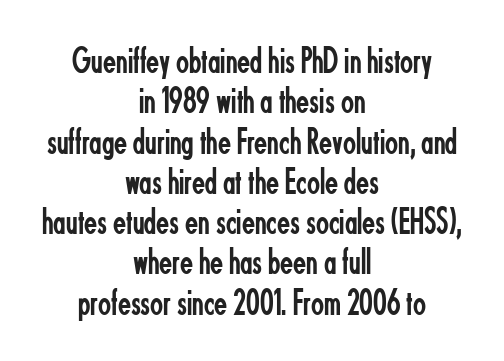
{"serif": "no", "italic": "no", "bold": "no", "weight": "regular", "width": "condensed", "stroke_contrast": "low", "x_height": "small", "monospaced": "no", "underline": "no", "align": "center", "line_spacing": "tight", "line_spacing_ratio": 1.06, "letter_spacing": "normal", "letter_spacing_em": 0.0, "glyph_px": 38}
